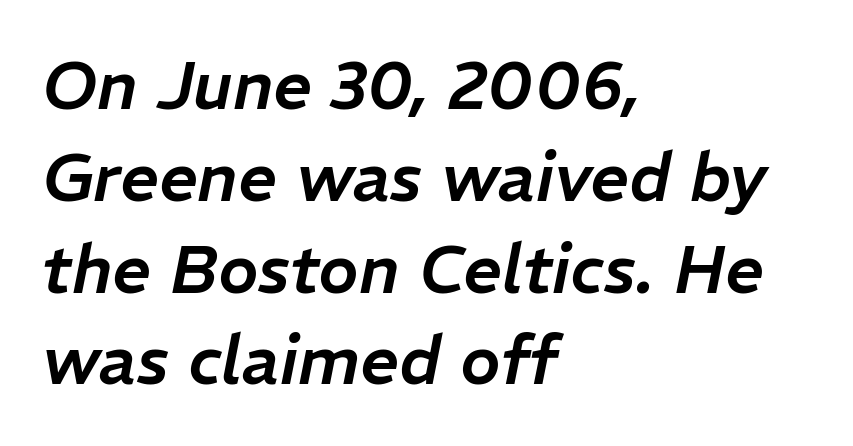
Q: Is the text italic (slanted)? A: Yes, it leans right by about 11 degrees.
Q: Is the text underlined? A: No.
Q: How is the paragraph aligned? A: Left-aligned.
Q: Is the spacing between letters normal or unusually wide? A: Normal.
Q: Is the spacing between lines tight, normal or loose? A: Normal.
Q: Width (condensed, normal, or wide)? A: Normal.
Q: Stroke contrast? A: Low.
Q: x-height? A: Medium.
Q: Monospaced? A: No.
